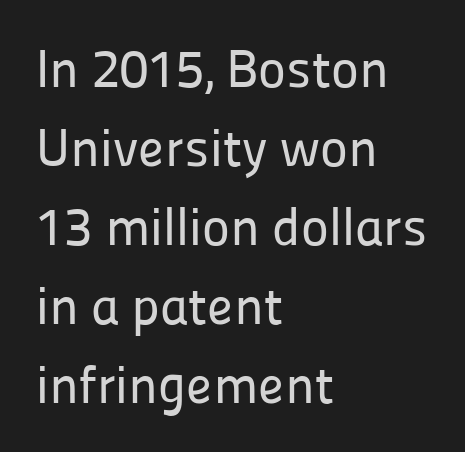
The image shows 53 px sans-serif type, upright; set left-aligned, normal line spacing (1.49x), normal letter spacing, not underlined; low stroke contrast and a medium x-height.
